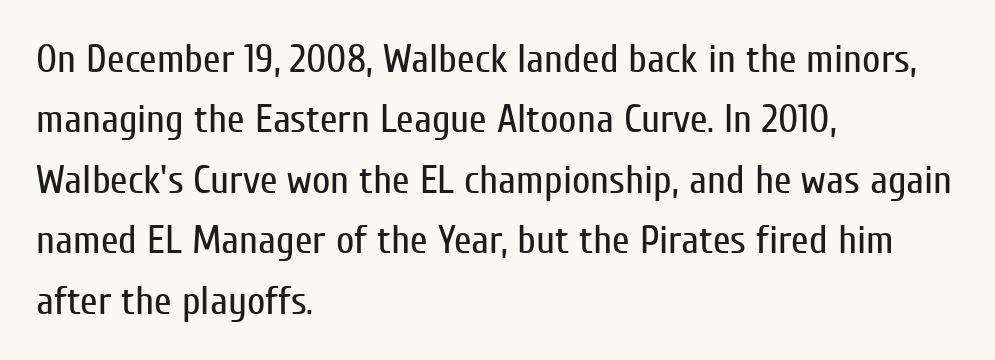
The image shows 40 px regular-weight, condensed sans-serif type, upright; set left-aligned, normal line spacing (1.51x), normal letter spacing, not underlined; low stroke contrast and a medium x-height.
